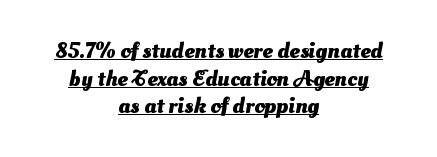
Q: Is the text bold? A: Yes.
Q: Is the text underlined? A: Yes.
Q: How is the paragraph aligned? A: Centered.
Q: Is the spacing between letters normal or unusually wide? A: Normal.
